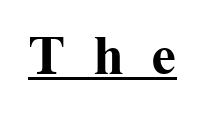
{"serif": "yes", "italic": "no", "bold": "yes", "weight": "bold", "width": "normal", "stroke_contrast": "medium", "x_height": "medium", "monospaced": "no", "underline": "yes", "letter_spacing": "wide", "letter_spacing_em": 0.49, "glyph_px": 56}
